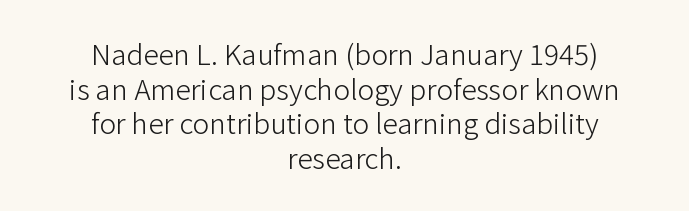
Q: Is the text bold? A: No.
Q: Is the text italic (slanted)? A: No, it is upright.
Q: Is the typeface a serif or a sans-serif typeface? A: Sans-serif.
Q: Is the text underlined? A: No.
Q: How is the paragraph aligned? A: Centered.
Q: Is the spacing between letters normal or unusually wide? A: Normal.
Q: Width (condensed, normal, or wide)? A: Normal.
Q: Stroke contrast? A: Low.
Q: x-height? A: Medium.
Q: Monospaced? A: No.
